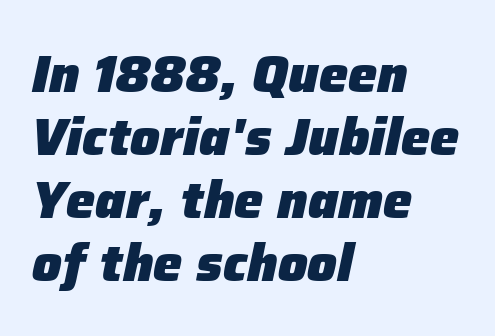
The image shows 52 px heavy type, italic (leaning right); set left-aligned, line spacing 1.21x, normal letter spacing, not underlined; low stroke contrast and a medium x-height.
